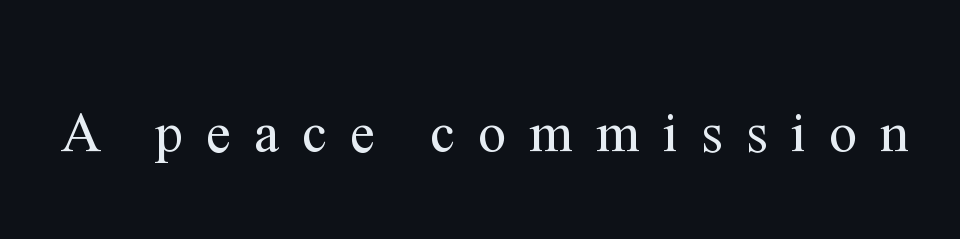
Q: Is the text bold? A: No.
Q: Is the text italic (slanted)? A: No, it is upright.
Q: Is the typeface a serif or a sans-serif typeface? A: Serif.
Q: Is the text underlined? A: No.
Q: Is the spacing between letters normal or unusually wide? A: Unusually wide.
Q: Width (condensed, normal, or wide)? A: Normal.
Q: Stroke contrast? A: Medium.
Q: x-height? A: Medium.
Q: Monospaced? A: No.
